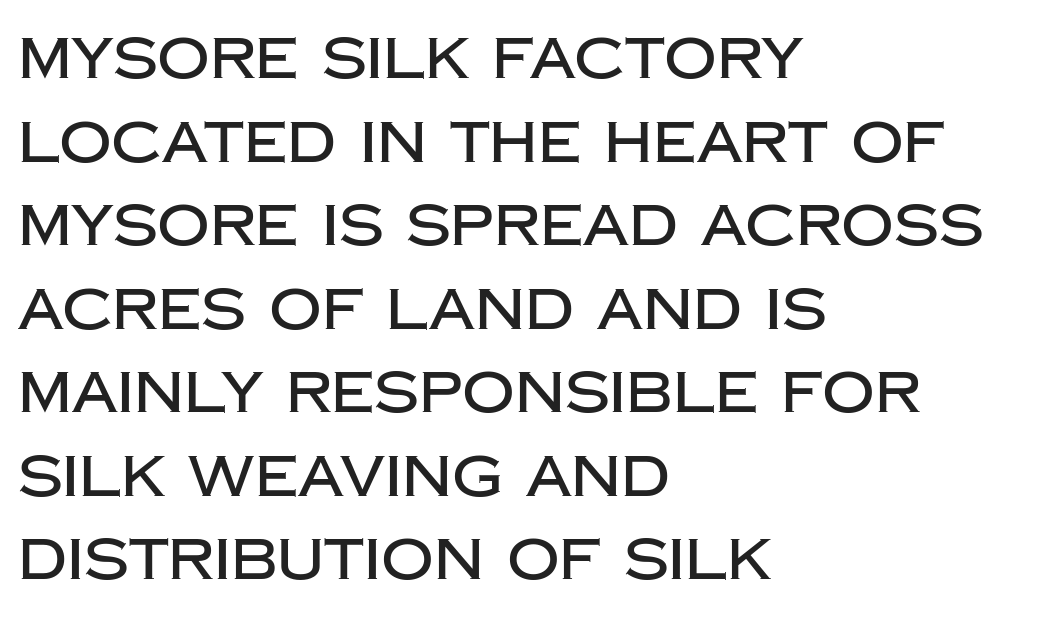
Q: Is the text italic (slanted)? A: No, it is upright.
Q: Is the typeface a serif or a sans-serif typeface? A: Sans-serif.
Q: Is the text underlined? A: No.
Q: How is the paragraph aligned? A: Left-aligned.
Q: Is the spacing between letters normal or unusually wide? A: Normal.
Q: Is the spacing between lines tight, normal or loose? A: Normal.
Q: Width (condensed, normal, or wide)? A: Normal.
Q: Stroke contrast? A: Low.
Q: x-height? A: Large.
Q: Monospaced? A: No.
